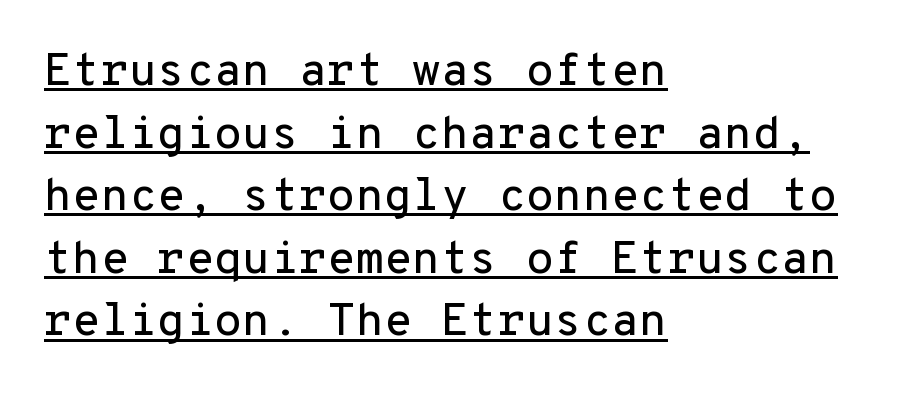
Q: Is the text italic (slanted)? A: No, it is upright.
Q: Is the typeface a serif or a sans-serif typeface? A: Sans-serif.
Q: Is the text underlined? A: Yes.
Q: How is the paragraph aligned? A: Left-aligned.
Q: Is the spacing between letters normal or unusually wide? A: Normal.
Q: Is the spacing between lines tight, normal or loose? A: Normal.
Q: Width (condensed, normal, or wide)? A: Normal.
Q: Stroke contrast? A: Low.
Q: x-height? A: Medium.
Q: Monospaced? A: Yes.
